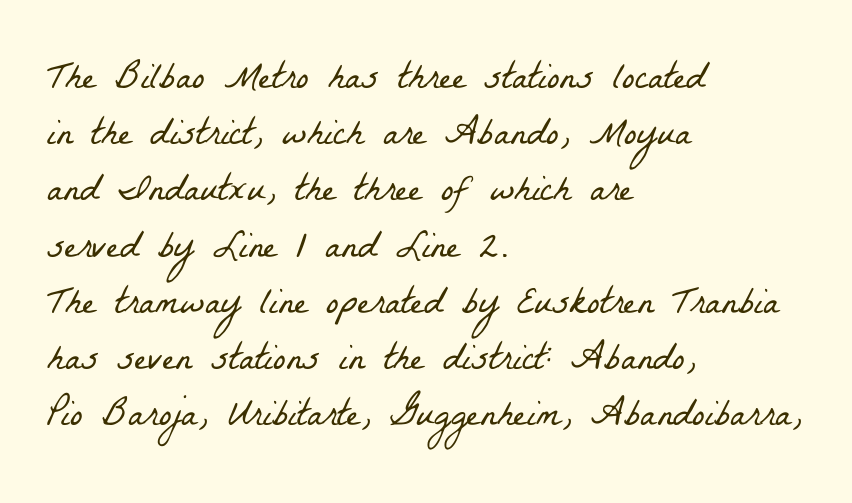
Q: Is the text bold? A: No.
Q: Is the typeface a serif or a sans-serif typeface? A: Serif.
Q: Is the text underlined? A: No.
Q: How is the paragraph aligned? A: Left-aligned.
Q: Is the spacing between letters normal or unusually wide? A: Normal.
Q: Is the spacing between lines tight, normal or loose? A: Normal.
Q: Width (condensed, normal, or wide)? A: Condensed.
Q: Stroke contrast? A: Low.
Q: x-height? A: Medium.
Q: Monospaced? A: No.
